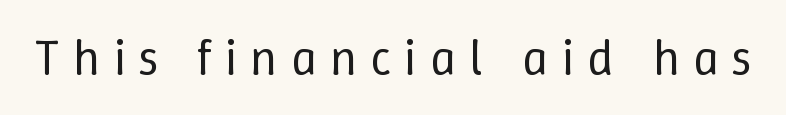
{"italic": "no", "bold": "no", "weight": "regular", "width": "normal", "stroke_contrast": "low", "x_height": "medium", "monospaced": "no", "underline": "no", "letter_spacing": "wide", "letter_spacing_em": 0.25, "glyph_px": 51}
